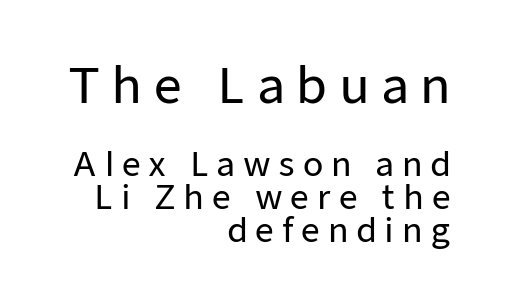
Q: Is the text italic (slanted)? A: No, it is upright.
Q: Is the typeface a serif or a sans-serif typeface? A: Sans-serif.
Q: Is the text underlined? A: No.
Q: How is the paragraph aligned? A: Right-aligned.
Q: Is the spacing between letters normal or unusually wide? A: Unusually wide.
Q: Is the spacing between lines tight, normal or loose? A: Tight.
Q: Which block of text is set in a larger size, the first (top) or the second (bottom)? A: The first (top) one.
Q: Width (condensed, normal, or wide)? A: Normal.
Q: Stroke contrast? A: Low.
Q: x-height? A: Medium.
Q: Monospaced? A: No.
